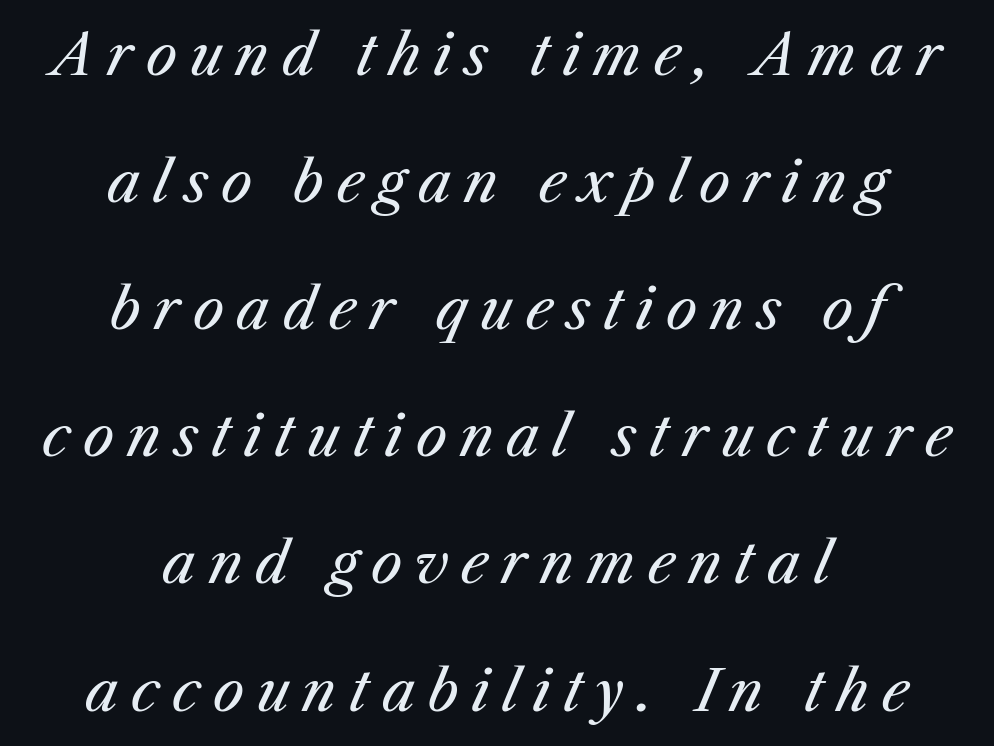
The image shows 56 px regular-weight type, italic (leaning right); set centered, loose line spacing (2.27x), unusually wide letter spacing (+0.23 em), not underlined; medium stroke contrast and a medium x-height.
